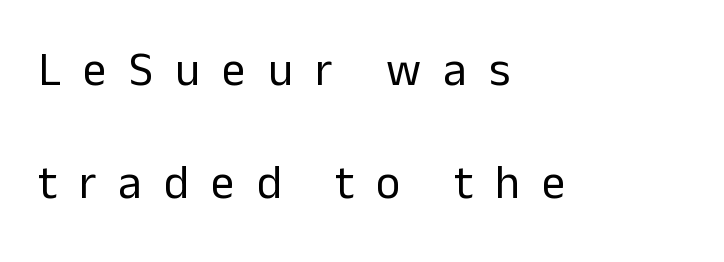
{"serif": "no", "italic": "no", "bold": "no", "weight": "regular", "width": "normal", "stroke_contrast": "low", "x_height": "medium", "monospaced": "no", "underline": "no", "align": "left", "line_spacing": "loose", "line_spacing_ratio": 2.41, "letter_spacing": "wide", "letter_spacing_em": 0.47, "glyph_px": 47}
